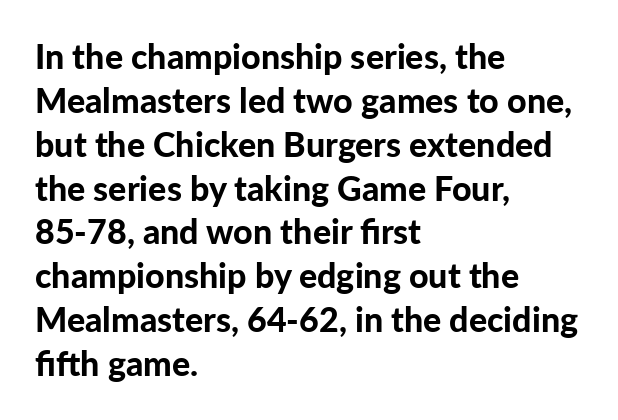
Q: Is the text bold? A: Yes.
Q: Is the text italic (slanted)? A: No, it is upright.
Q: Is the typeface a serif or a sans-serif typeface? A: Sans-serif.
Q: Is the text underlined? A: No.
Q: How is the paragraph aligned? A: Left-aligned.
Q: Is the spacing between letters normal or unusually wide? A: Normal.
Q: Is the spacing between lines tight, normal or loose? A: Normal.
Q: Width (condensed, normal, or wide)? A: Normal.
Q: Stroke contrast? A: Low.
Q: x-height? A: Medium.
Q: Monospaced? A: No.
